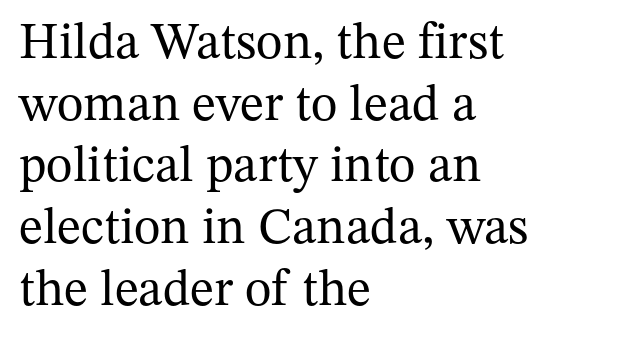
This rendering uses left alignment, leaving the right contour irregular. Caption: face not bold, strokes unweighted. Italic? Not at all — the glyphs are vertical. The designer went with a serif here, giving each stem small feet. These lines are rendered in a variable-pitch font.
